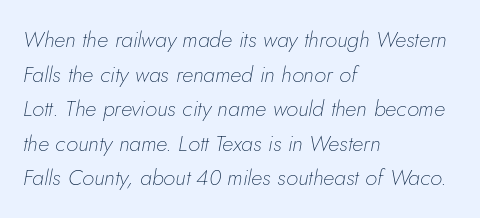
Q: Is the text bold? A: No.
Q: Is the text italic (slanted)? A: Yes, it leans right by about 5 degrees.
Q: Is the text underlined? A: No.
Q: How is the paragraph aligned? A: Left-aligned.
Q: Is the spacing between letters normal or unusually wide? A: Normal.
Q: Is the spacing between lines tight, normal or loose? A: Normal.
